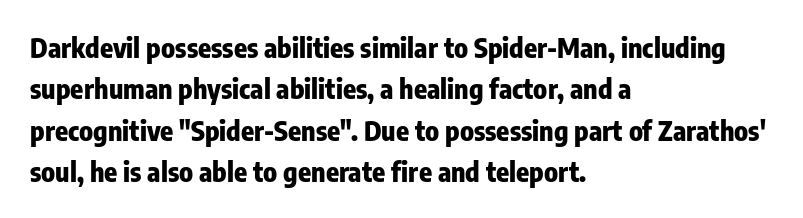
{"italic": "no", "bold": "yes", "underline": "no", "align": "left", "line_spacing": "normal", "line_spacing_ratio": 1.53, "letter_spacing": "normal", "letter_spacing_em": 0.0, "glyph_px": 27}
